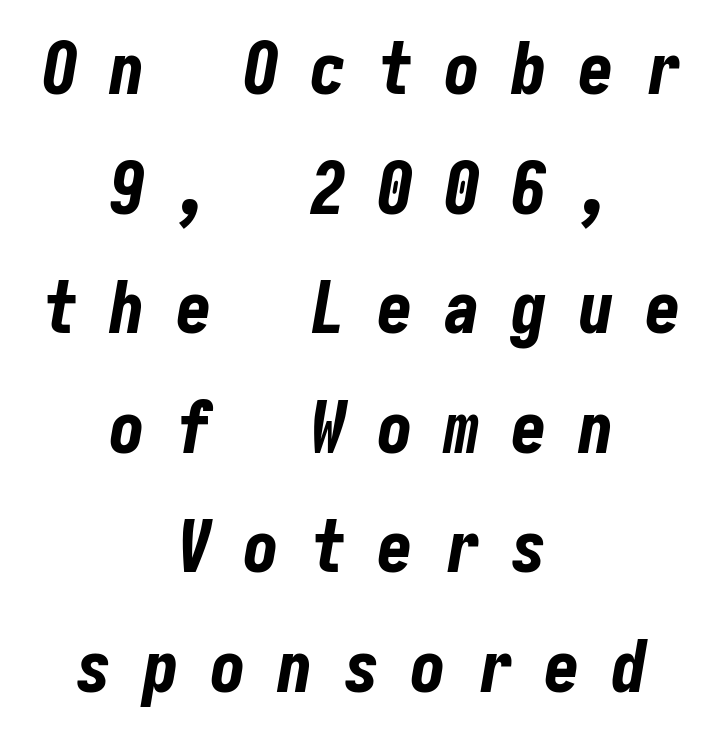
{"italic": "yes", "lean": "right", "slant_degrees": 10, "bold": "yes", "weight": "bold", "width": "condensed", "stroke_contrast": "low", "x_height": "medium", "underline": "no", "align": "center", "line_spacing": "normal", "line_spacing_ratio": 1.66, "letter_spacing": "wide", "letter_spacing_em": 0.43, "glyph_px": 72}
